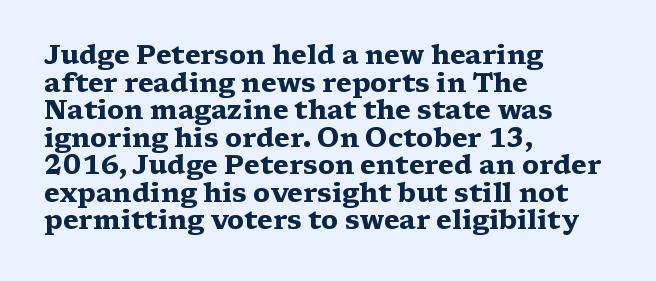
The image shows 26 px bold type, upright; set left-aligned, tight line spacing (1.06x), normal letter spacing, not underlined.
